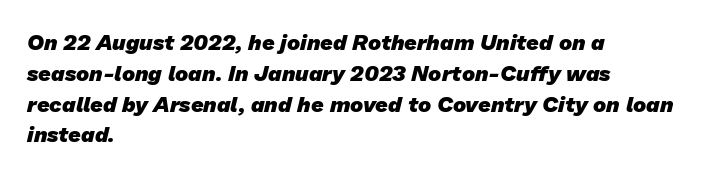
Typesetter's note: full bold, strokes at maximum text heaviness. Line spacing here is normal. Horizontally, the lines are justified to the leading edge only. The type is set solid horizontally, with unmodified tracking.
